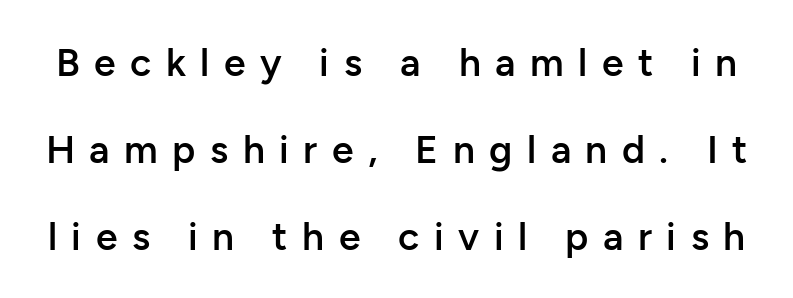
Characters follow at a spacing far wider than the type designer built in. Quick note: underline off. The lettering stays uniformly vertical, giving the passage a roman look. This is the in-between weight designers call semibold or demi. One glance says open: line gaps are wider than usual.
